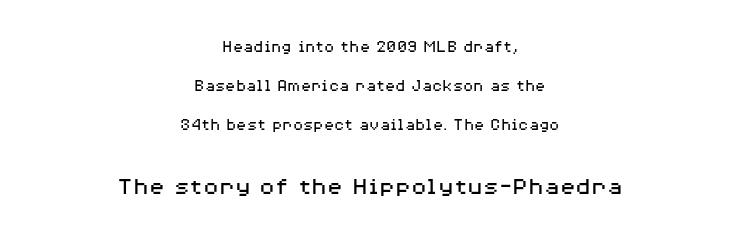
{"italic": "no", "bold": "no", "underline": "no", "align": "center", "line_spacing": "loose", "line_spacing_ratio": 2.28, "letter_spacing": "normal", "letter_spacing_em": 0.0, "larger_block": "second", "size_ratio": 1.53, "glyph_px": 26}
